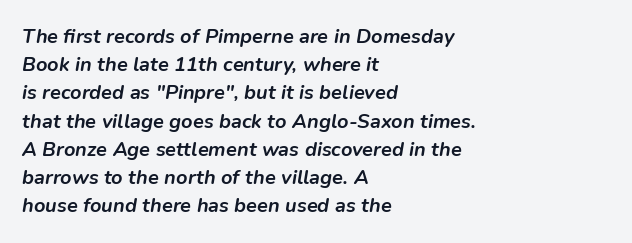
The image shows 20 px bold type, italic (leaning right); set left-aligned, normal line spacing (1.41x), normal letter spacing, not underlined.
